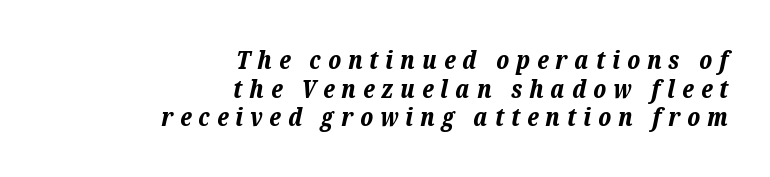
The letters are slanted; this is an italic face. Letters rest on an invisible, unmarked baseline. Alignment: flush right. Thick stems and heavy bowls — unmistakably bold. The line-height multiplier appears low, near solid setting.
